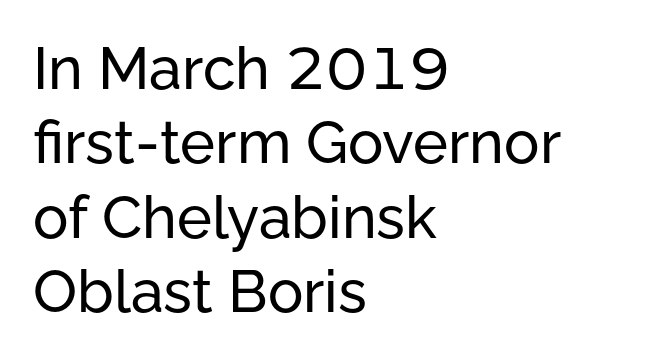
The image shows 59 px sans-serif type, upright; set left-aligned, normal line spacing (1.26x), normal letter spacing, not underlined; low stroke contrast and a medium x-height.
